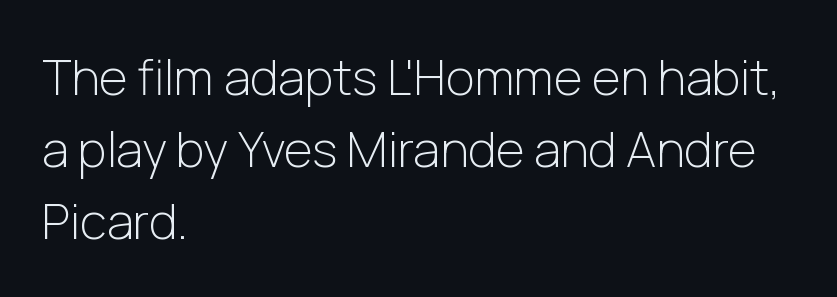
The image shows 49 px light sans-serif type, upright; set left-aligned, normal line spacing (1.47x), normal letter spacing, not underlined; low stroke contrast and a medium x-height.
